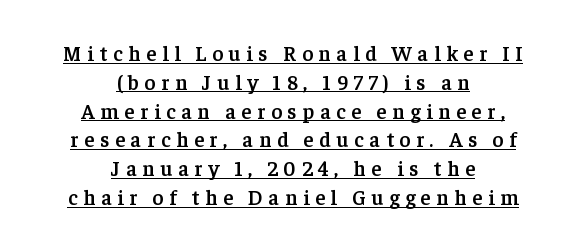
Q: Is the text bold? A: Semi-bold.
Q: Is the text italic (slanted)? A: No, it is upright.
Q: Is the text underlined? A: Yes.
Q: How is the paragraph aligned? A: Centered.
Q: Is the spacing between letters normal or unusually wide? A: Unusually wide.
Q: Is the spacing between lines tight, normal or loose? A: Normal.
